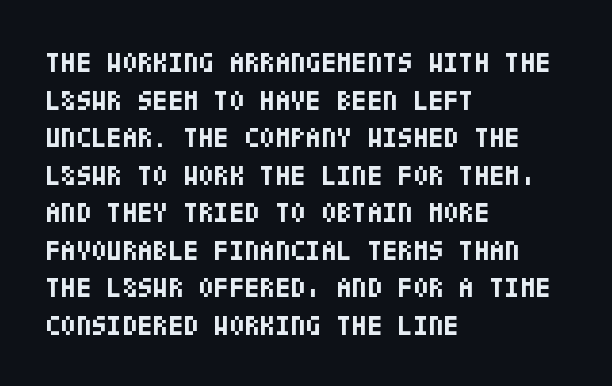
{"serif": "no", "italic": "no", "bold": "yes", "weight": "bold", "width": "condensed", "stroke_contrast": "low", "x_height": "large", "underline": "no", "align": "left", "line_spacing": "normal", "line_spacing_ratio": 1.34, "letter_spacing": "normal", "letter_spacing_em": 0.0, "glyph_px": 28}
